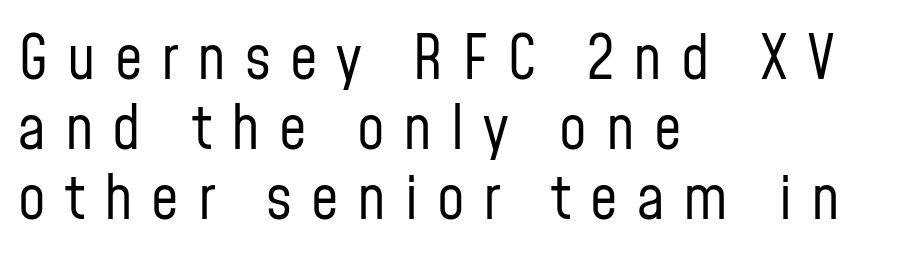
Notice how the passage keeps a crisp vertical edge on the left only. The line-height multiplier appears low, near solid setting. Characters follow at a spacing far wider than the type designer built in. The typeface has the unassuming heft of standard copy or less. A clean baseline with only descenders dipping below it. Is this a fixed-width face? No — the glyphs have proportional, varying widths.
